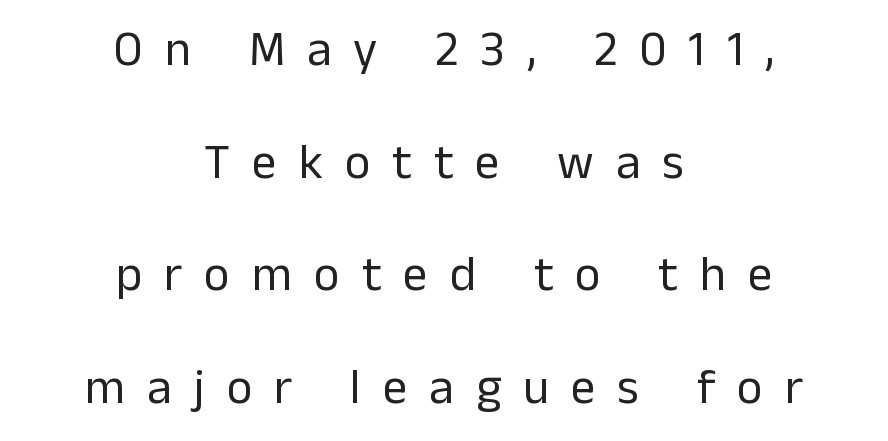
{"serif": "no", "italic": "no", "bold": "no", "weight": "regular", "width": "normal", "stroke_contrast": "low", "x_height": "medium", "monospaced": "no", "underline": "no", "align": "center", "line_spacing": "loose", "line_spacing_ratio": 2.3, "letter_spacing": "wide", "letter_spacing_em": 0.45, "glyph_px": 49}
